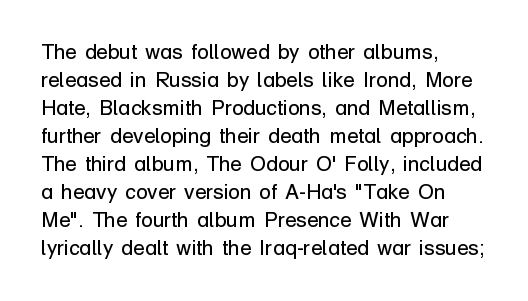
The paragraph has a hard left edge and a soft right edge. Rows of type keep a routine distance in the vertical direction. The letters sit at their default tracking, neither squeezed nor spread. Posture: vertical.
